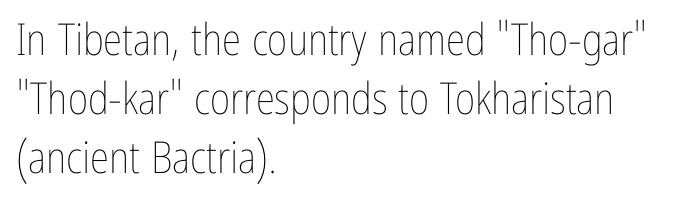
Q: Is the text bold? A: No.
Q: Is the text italic (slanted)? A: No, it is upright.
Q: Is the text underlined? A: No.
Q: How is the paragraph aligned? A: Left-aligned.
Q: Is the spacing between letters normal or unusually wide? A: Normal.
Q: Is the spacing between lines tight, normal or loose? A: Normal.
Q: Width (condensed, normal, or wide)? A: Condensed.
Q: Stroke contrast? A: Low.
Q: x-height? A: Medium.
Q: Monospaced? A: No.
